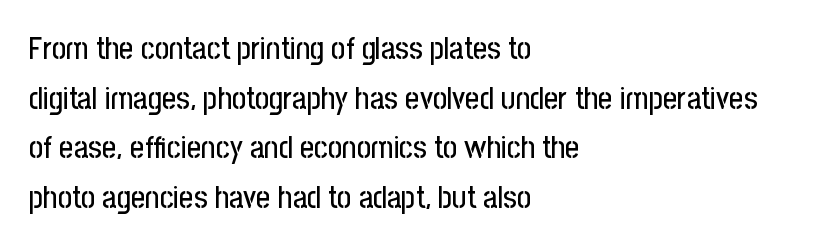
The image shows 31 px condensed sans-serif type, upright; set left-aligned, normal line spacing (1.6x), normal letter spacing, not underlined; low stroke contrast and a medium x-height.
